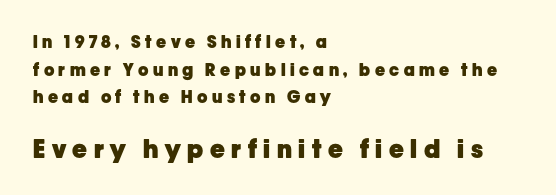
{"italic": "no", "bold": "yes", "underline": "no", "align": "left", "line_spacing": "normal", "line_spacing_ratio": 1.62, "letter_spacing": "wide", "letter_spacing_em": 0.26, "larger_block": "second", "size_ratio": 1.47, "glyph_px": 25}
